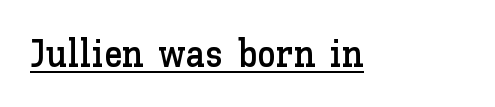
Nothing unusual about the tracking: characters are spaced as the font intends. Has an underline been added? It has. Think of a printed novel: that variable character pitch is what you see here. A roman cut, with each character standing at attention.
